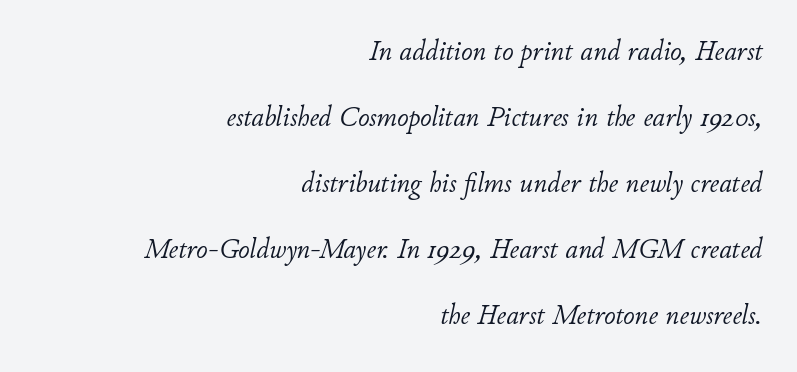
Q: Is the text bold? A: No.
Q: Is the text italic (slanted)? A: Yes, it leans right by about 11 degrees.
Q: Is the text underlined? A: No.
Q: How is the paragraph aligned? A: Right-aligned.
Q: Is the spacing between letters normal or unusually wide? A: Normal.
Q: Is the spacing between lines tight, normal or loose? A: Loose.
Q: Width (condensed, normal, or wide)? A: Normal.
Q: Stroke contrast? A: Low.
Q: x-height? A: Small.
Q: Monospaced? A: No.
